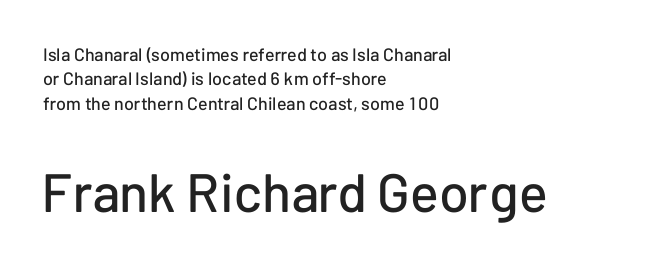
This sample has the flowing, uneven cadence of proportional lettering. You can tell from the bare stems that sans-serif type was used. Is the letter spacing exaggerated? No — it looks like the ordinary default. This sample uses an upright cut, with every glyph sitting square on the baseline.
